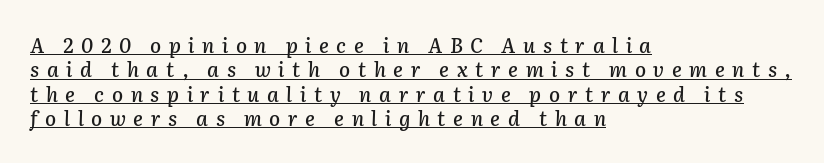
{"italic": "yes", "lean": "right", "slant_degrees": 2, "underline": "yes", "align": "left", "line_spacing_ratio": 1.22, "letter_spacing": "wide", "letter_spacing_em": 0.38, "glyph_px": 20}
